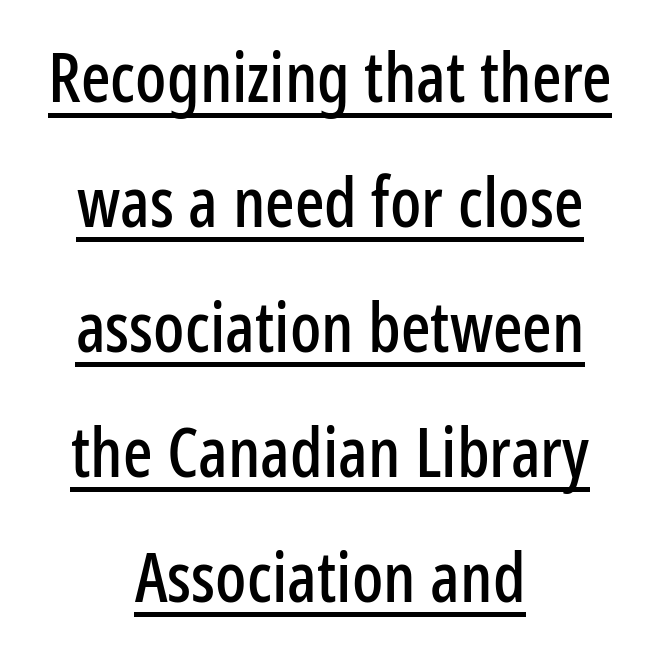
The image shows 69 px condensed sans-serif type, upright; set centered, line spacing 1.81x, normal letter spacing, underlined; low stroke contrast and a medium x-height.
